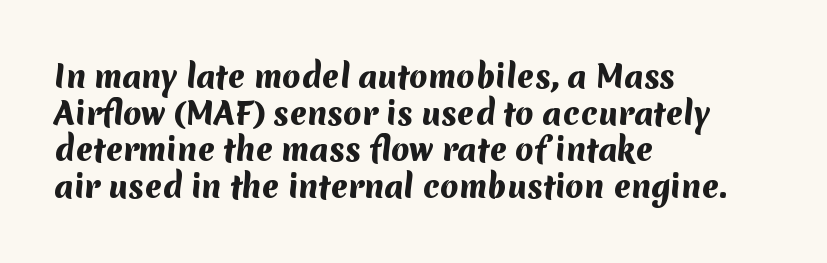
Q: Is the text bold? A: Yes.
Q: Is the typeface a serif or a sans-serif typeface? A: Sans-serif.
Q: Is the text underlined? A: No.
Q: How is the paragraph aligned? A: Left-aligned.
Q: Is the spacing between letters normal or unusually wide? A: Normal.
Q: Width (condensed, normal, or wide)? A: Normal.
Q: Stroke contrast? A: Medium.
Q: x-height? A: Medium.
Q: Monospaced? A: No.
